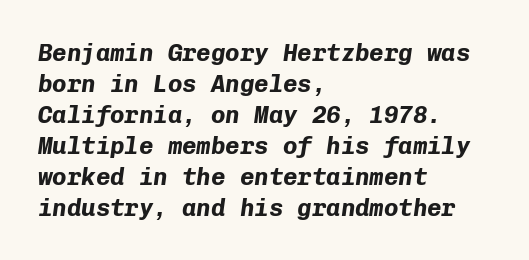
{"italic": "yes", "lean": "right", "slant_degrees": 8, "bold": "yes", "underline": "no", "align": "left", "line_spacing": "normal", "line_spacing_ratio": 1.29, "letter_spacing": "normal", "letter_spacing_em": 0.0, "glyph_px": 24}
